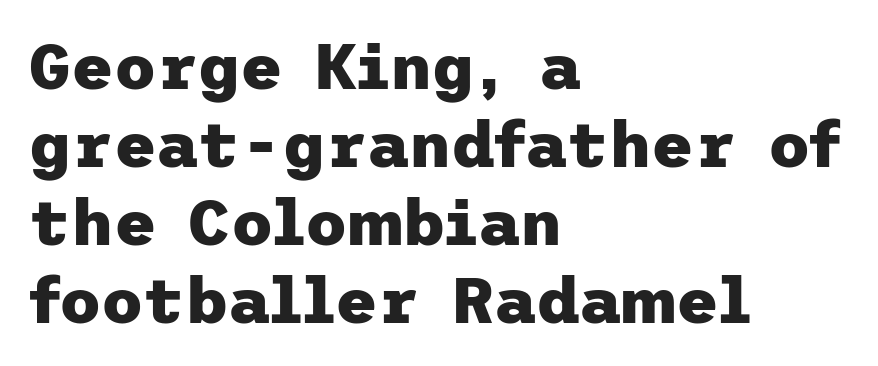
Is the block centered? No — it sits flush against the left margin. Nope, not italic — everything's standing straight. The glyphs in this specimen are sans serif. The specimen omits any rule beneath the text block's lines. How are the letters spaced? Ordinarily, with no added tracking.
